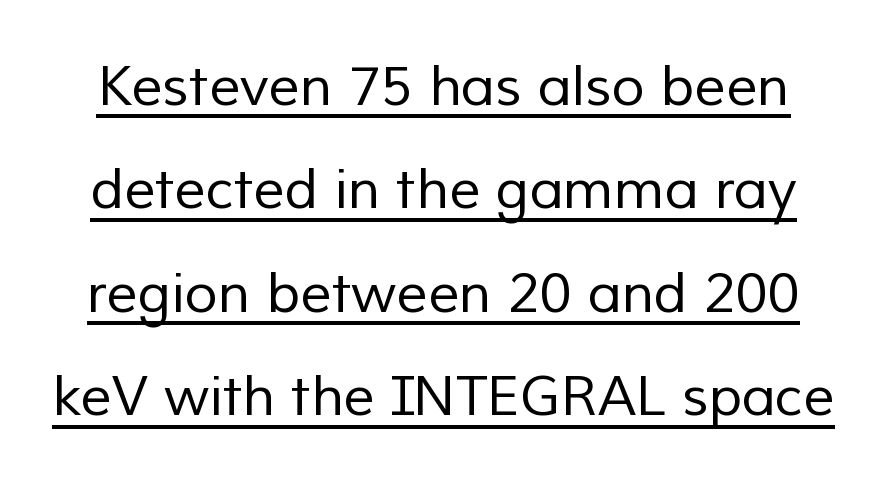
The image shows 55 px regular-weight sans-serif type; set line spacing 1.88x, normal letter spacing, underlined; low stroke contrast and a medium x-height.
